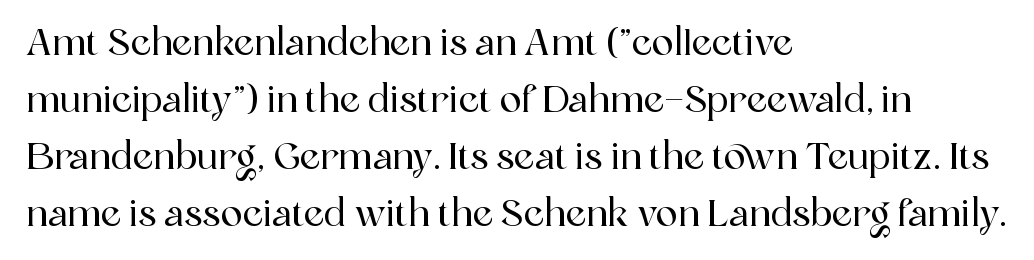
{"serif": "yes", "italic": "no", "width": "normal", "x_height": "medium", "monospaced": "no", "underline": "no", "align": "left", "line_spacing": "normal", "line_spacing_ratio": 1.58, "letter_spacing": "normal", "letter_spacing_em": 0.0, "glyph_px": 36}
